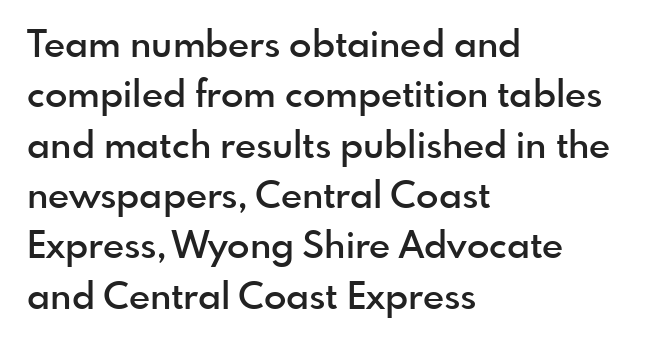
Compared with typical body copy, the letter spacing here is the same. The paragraph has a hard left edge and a soft right edge. Type style note: lacks serifs. A roman cut, with each character standing at attention. Reading down the column, the eye jumps a familiar distance to each next line.
